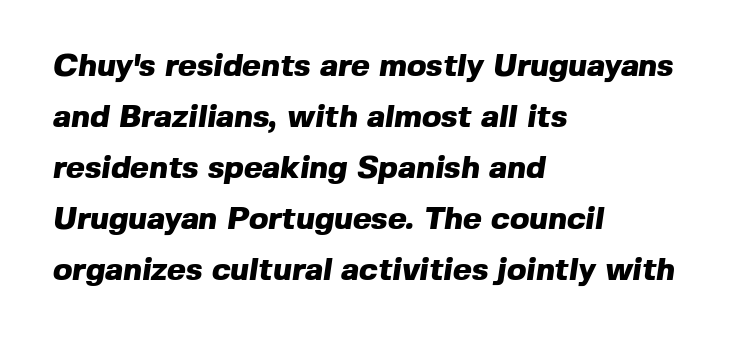
The image shows 32 px heavy sans-serif type; set left-aligned, normal line spacing (1.59x), normal letter spacing, not underlined; a medium x-height.
